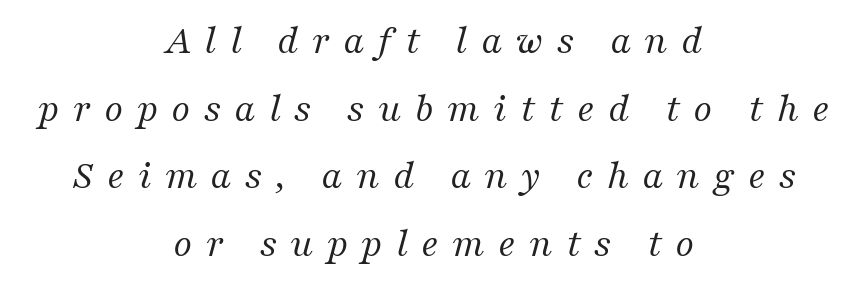
The image shows 41 px regular-weight serif type, italic (leaning right); set centered, normal line spacing (1.65x), unusually wide letter spacing (+0.32 em), not underlined; medium stroke contrast and a medium x-height.
